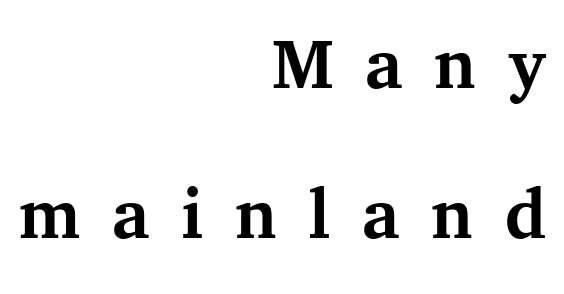
Q: Is the text bold? A: Yes.
Q: Is the text italic (slanted)? A: No, it is upright.
Q: Is the typeface a serif or a sans-serif typeface? A: Serif.
Q: Is the text underlined? A: No.
Q: How is the paragraph aligned? A: Right-aligned.
Q: Is the spacing between letters normal or unusually wide? A: Unusually wide.
Q: Is the spacing between lines tight, normal or loose? A: Loose.
Q: Width (condensed, normal, or wide)? A: Normal.
Q: Stroke contrast? A: Medium.
Q: x-height? A: Medium.
Q: Monospaced? A: No.
